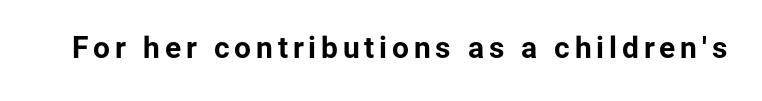
Q: Is the text bold? A: Yes.
Q: Is the text italic (slanted)? A: No, it is upright.
Q: Is the typeface a serif or a sans-serif typeface? A: Sans-serif.
Q: Is the text underlined? A: No.
Q: Width (condensed, normal, or wide)? A: Normal.
Q: Stroke contrast? A: Low.
Q: x-height? A: Medium.
Q: Monospaced? A: No.
